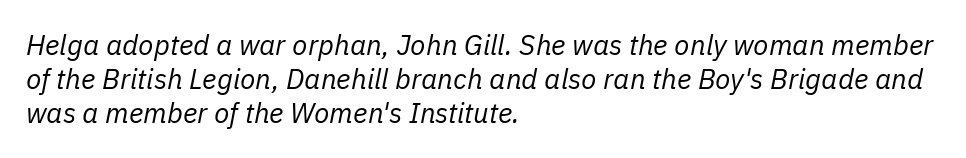
The zone under the glyphs is completely vacant. In CSS terms this would be text-align: left. Looks like regular typesetting: each glyph gets only the width it needs. This sample uses an oblique cut, with every glyph tilted off the vertical. Letter spacing: default. Ink coverage per letter is moderate at most.
